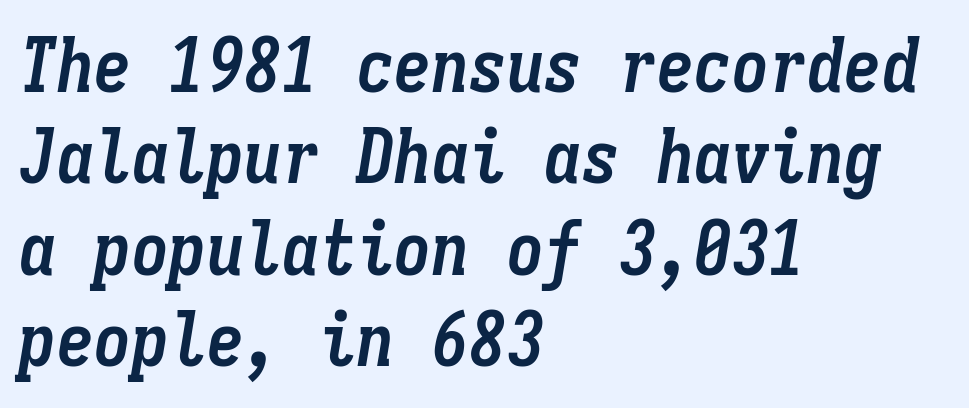
The image shows 75 px semibold, condensed type, italic (leaning right), monospaced; set left-aligned, line spacing 1.22x, normal letter spacing, not underlined; low stroke contrast and a medium x-height.
